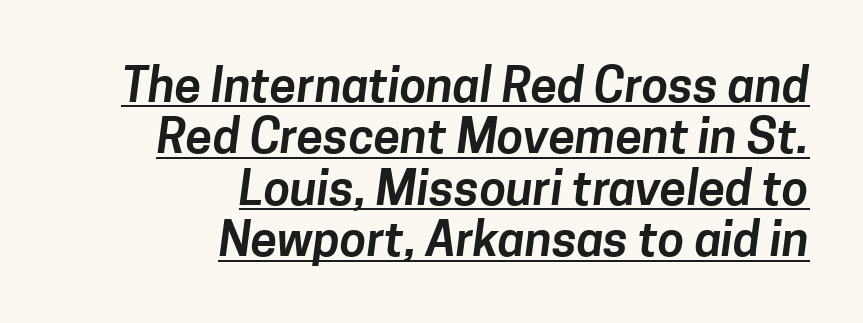
Q: Is the typeface a serif or a sans-serif typeface? A: Sans-serif.
Q: Is the text underlined? A: Yes.
Q: How is the paragraph aligned? A: Right-aligned.
Q: Is the spacing between letters normal or unusually wide? A: Normal.
Q: Is the spacing between lines tight, normal or loose? A: Tight.
Q: Width (condensed, normal, or wide)? A: Normal.
Q: Stroke contrast? A: Low.
Q: x-height? A: Medium.
Q: Monospaced? A: No.
